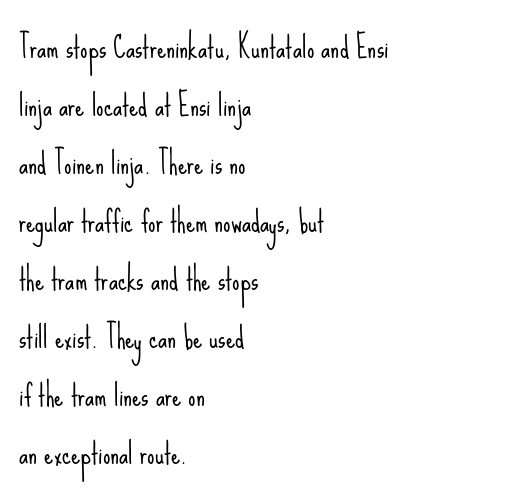
Q: Is the text bold? A: No.
Q: Is the text italic (slanted)? A: No, it is upright.
Q: Is the typeface a serif or a sans-serif typeface? A: Sans-serif.
Q: Is the text underlined? A: No.
Q: How is the paragraph aligned? A: Left-aligned.
Q: Is the spacing between letters normal or unusually wide? A: Normal.
Q: Is the spacing between lines tight, normal or loose? A: Loose.
Q: Width (condensed, normal, or wide)? A: Condensed.
Q: Stroke contrast? A: Low.
Q: x-height? A: Small.
Q: Monospaced? A: No.
